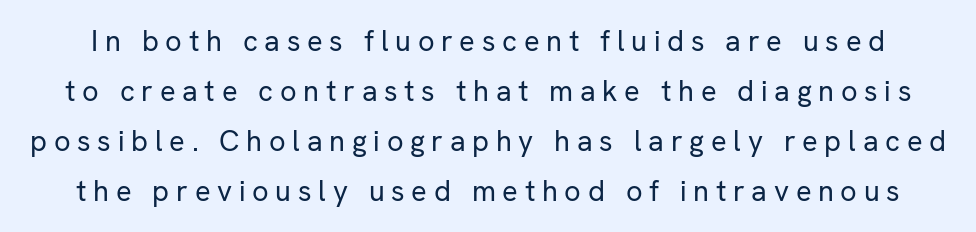
Q: Is the text bold? A: No.
Q: Is the text italic (slanted)? A: No, it is upright.
Q: Is the typeface a serif or a sans-serif typeface? A: Sans-serif.
Q: Is the text underlined? A: No.
Q: Is the spacing between letters normal or unusually wide? A: Unusually wide.
Q: Width (condensed, normal, or wide)? A: Normal.
Q: Stroke contrast? A: Low.
Q: x-height? A: Medium.
Q: Monospaced? A: No.
